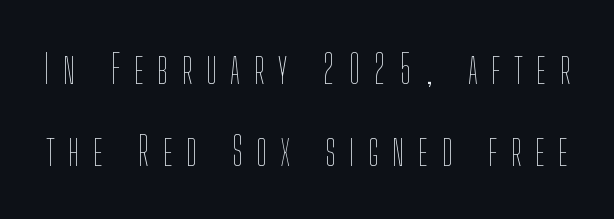
Q: Is the text bold? A: No.
Q: Is the text italic (slanted)? A: No, it is upright.
Q: Is the text underlined? A: No.
Q: Is the spacing between letters normal or unusually wide? A: Unusually wide.
Q: Is the spacing between lines tight, normal or loose? A: Loose.
Q: Width (condensed, normal, or wide)? A: Condensed.
Q: Stroke contrast? A: Low.
Q: x-height? A: Medium.
Q: Monospaced? A: No.
